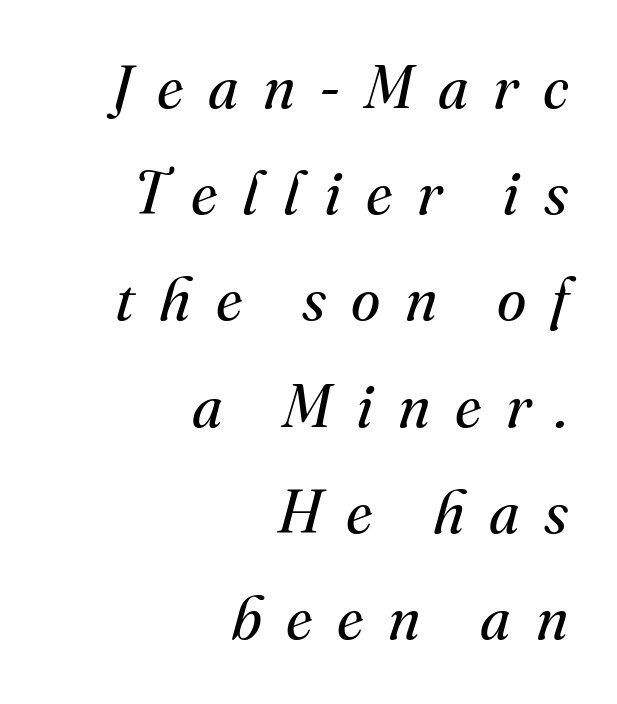
The passage shown has open, widely tracked lettering throughout. You could not count columns in this text — the font is proportionally spaced. The lettering tilts uniformly, giving the passage an italic look. Type style note: has serifs. The baseline area is clear.
